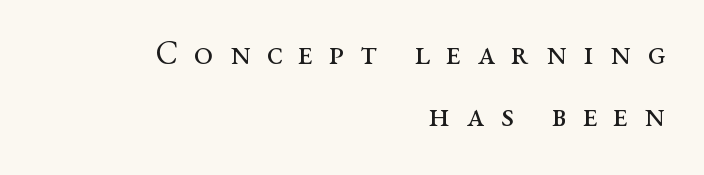
{"serif": "yes", "italic": "no", "bold": "no", "weight": "regular", "width": "wide", "stroke_contrast": "medium", "x_height": "medium", "monospaced": "no", "underline": "no", "align": "right", "line_spacing_ratio": 1.81, "letter_spacing": "wide", "letter_spacing_em": 0.47, "glyph_px": 34}
